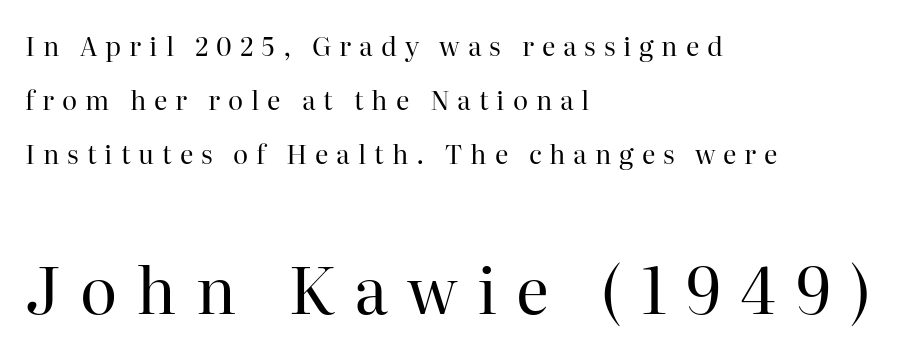
{"serif": "yes", "italic": "no", "bold": "no", "weight": "regular", "width": "normal", "stroke_contrast": "high", "x_height": "medium", "monospaced": "no", "underline": "no", "align": "left", "line_spacing": "loose", "line_spacing_ratio": 2.07, "letter_spacing": "wide", "letter_spacing_em": 0.3, "larger_block": "second", "size_ratio": 2.46, "glyph_px": 64}
